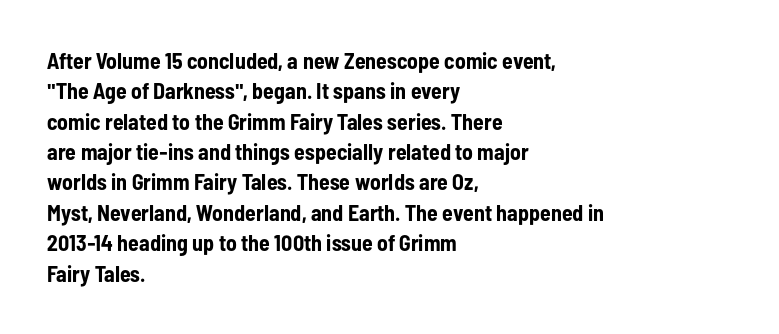
The image shows 22 px bold type, upright; set left-aligned, normal line spacing (1.38x), normal letter spacing, not underlined.
